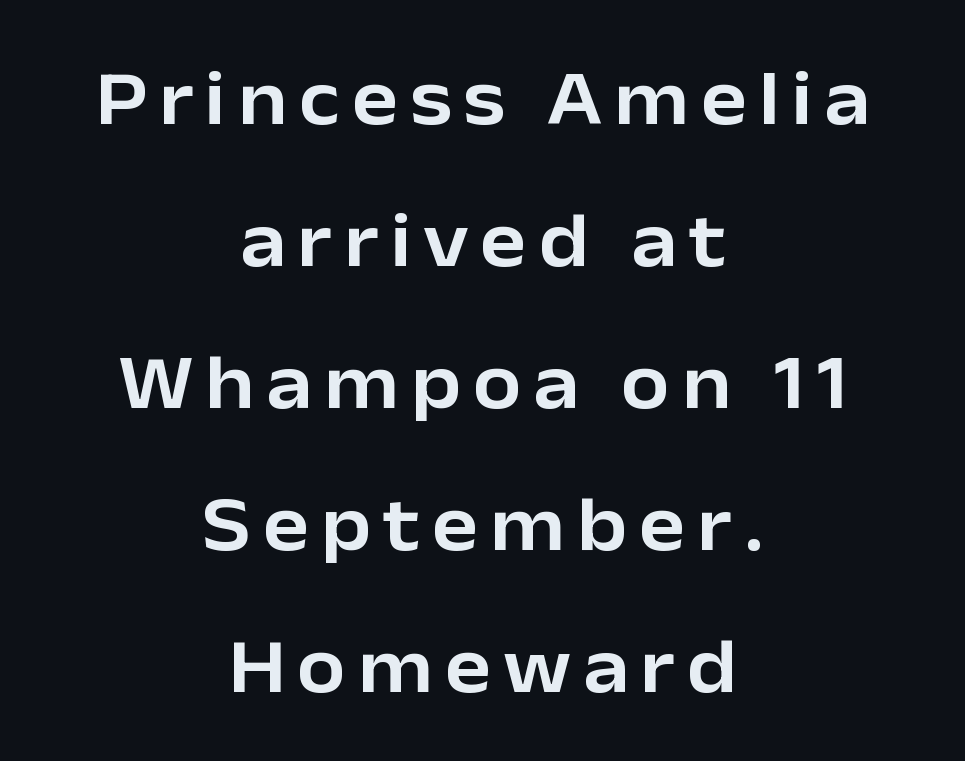
{"serif": "no", "italic": "no", "width": "normal", "stroke_contrast": "low", "x_height": "medium", "monospaced": "no", "underline": "no", "align": "center", "line_spacing_ratio": 1.82, "glyph_px": 78}
